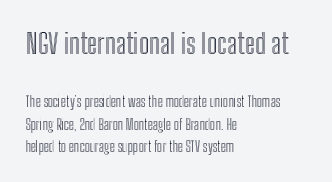
{"italic": "no", "width": "condensed", "x_height": "medium", "monospaced": "no", "underline": "no", "align": "left", "line_spacing": "normal", "line_spacing_ratio": 1.6, "letter_spacing": "normal", "letter_spacing_em": 0.0, "larger_block": "first", "size_ratio": 2.0, "glyph_px": 28}
